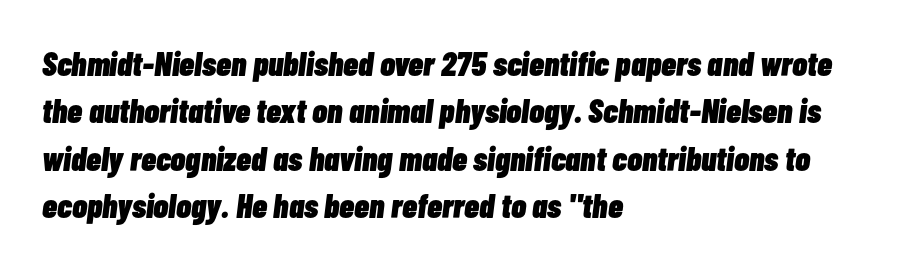
{"italic": "yes", "lean": "right", "slant_degrees": 7, "bold": "yes", "weight": "heavy", "width": "condensed", "stroke_contrast": "low", "x_height": "medium", "monospaced": "no", "underline": "no", "align": "left", "line_spacing": "normal", "line_spacing_ratio": 1.39, "letter_spacing": "normal", "letter_spacing_em": 0.0, "glyph_px": 34}
